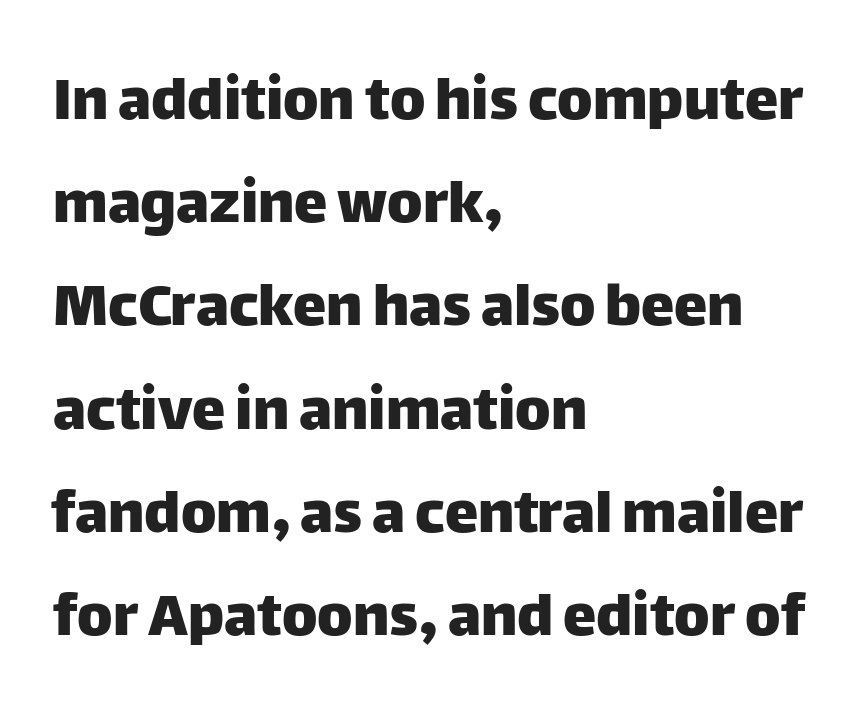
This block has exactly the height ordinary leading produces. A typesetter would call this proportional, since set widths differ per character. Vertical strokes here are truly vertical. The letterforms sit shoulder to shoulder at normal distance.
